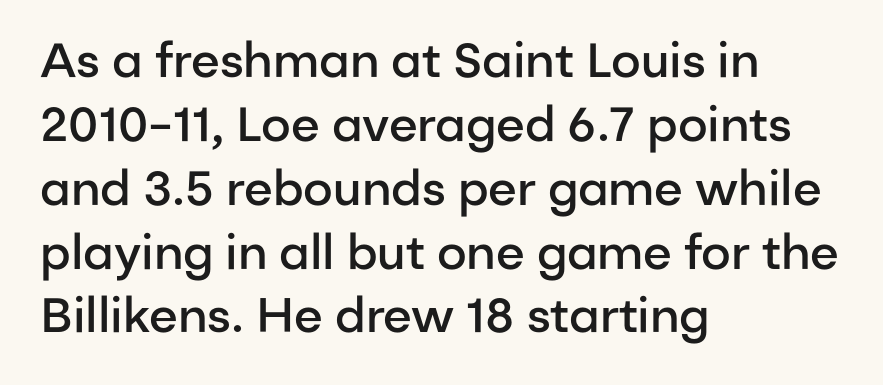
The image shows 48 px semibold sans-serif type, upright; set left-aligned, normal line spacing (1.33x), normal letter spacing, not underlined; low stroke contrast and a medium x-height.
